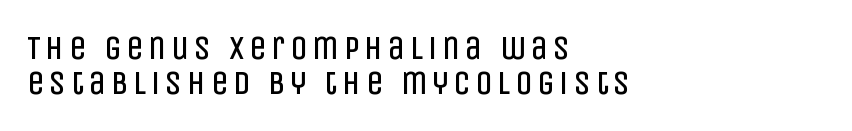
Q: Is the text bold? A: No.
Q: Is the text italic (slanted)? A: No, it is upright.
Q: Is the typeface a serif or a sans-serif typeface? A: Sans-serif.
Q: Is the text underlined? A: No.
Q: How is the paragraph aligned? A: Left-aligned.
Q: Is the spacing between lines tight, normal or loose? A: Tight.
Q: Width (condensed, normal, or wide)? A: Condensed.
Q: Stroke contrast? A: Low.
Q: x-height? A: Large.
Q: Monospaced? A: No.
